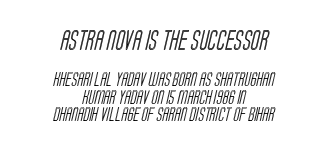
Typesetter's note — upper block bumped up in size, lower block left smaller. Teacher's note: observe the equal gaps on both sides — that is centered alignment. Each word holds together tightly as a unit, with standard inter-letter gaps. This rendering features lettering with no underline. Vertically, the passage feels balanced, rows spaced as you'd expect.
